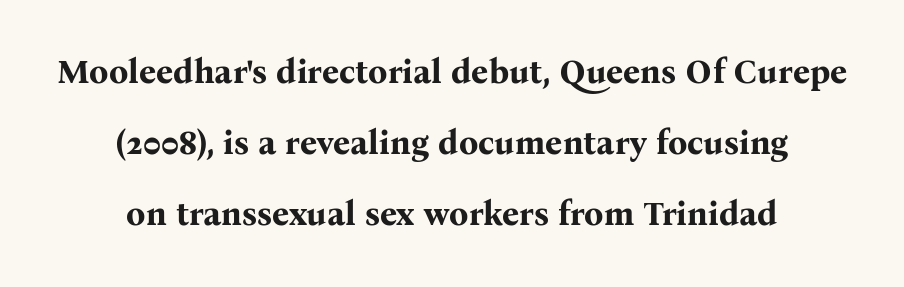
Q: Is the text bold? A: Yes.
Q: Is the text italic (slanted)? A: No, it is upright.
Q: Is the typeface a serif or a sans-serif typeface? A: Serif.
Q: Is the text underlined? A: No.
Q: How is the paragraph aligned? A: Centered.
Q: Is the spacing between letters normal or unusually wide? A: Normal.
Q: Is the spacing between lines tight, normal or loose? A: Loose.
Q: Width (condensed, normal, or wide)? A: Normal.
Q: Stroke contrast? A: Medium.
Q: x-height? A: Medium.
Q: Monospaced? A: No.
